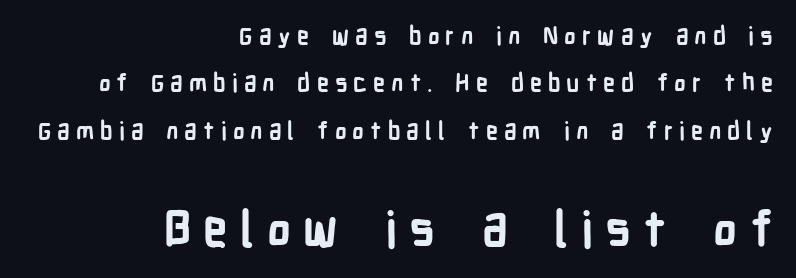
Italic: no, the glyphs are upright roman. A great deal of white space separates one row of letters from the next. Visually the block forms a straight wall on the right and a jagged coastline on the left. Weight check: bold — yes, fully. Decoration check: the copy has no underline.
